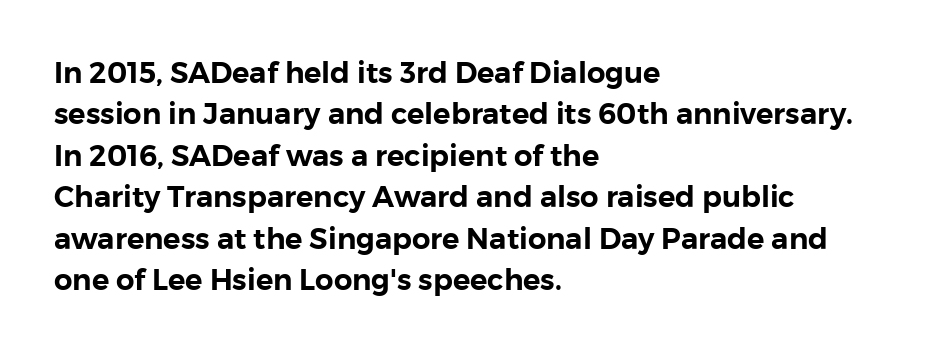
A student would call this left alignment; a typographer would say flush left, rag right. Are there feet on the stems? There aren't — it's a sans. This sample uses plain, unmodified letter spacing. Notice how descenders clear the ascenders below comfortably — that's standard leading. Spacing verdict: proportional, widths tailored to each character.
